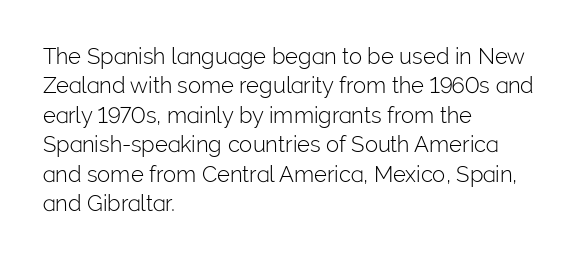
The image shows 22 px text type, upright; set left-aligned, normal line spacing (1.34x), normal letter spacing, not underlined.
